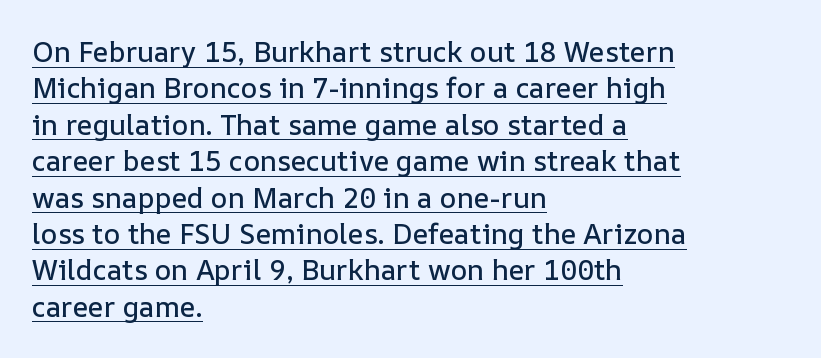
The image shows 28 px text type, upright; set left-aligned, normal line spacing (1.3x), normal letter spacing, underlined; low stroke contrast and a medium x-height.
